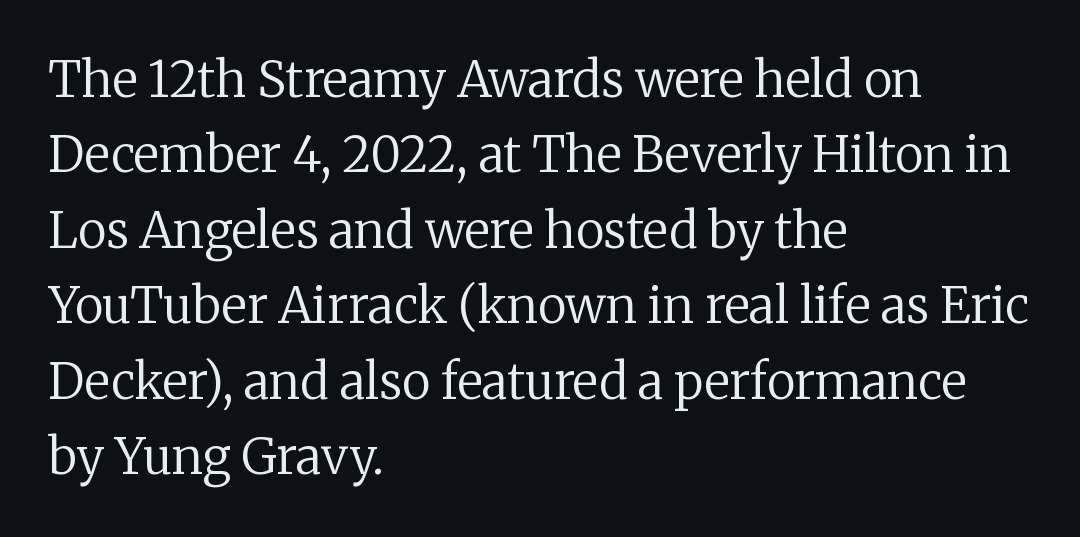
Line starts are locked; line ends wander. A normal amount of white space separates one row of letters from the next. Nobody drew a line under any word here. Words appear dense and cohesive because spacing is normal. A typesetter would label this face a serif.
